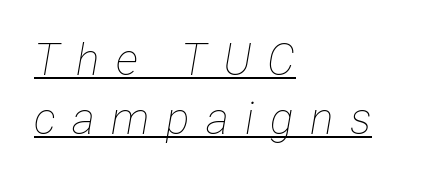
The image shows 44 px thin, condensed type, italic (leaning right); set left-aligned, normal line spacing (1.34x), unusually wide letter spacing (+0.37 em), underlined; low stroke contrast and a medium x-height.
